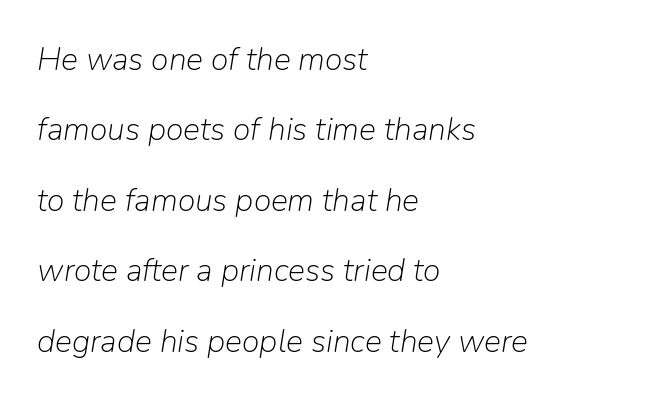
Q: Is the text bold? A: No.
Q: Is the text italic (slanted)? A: Yes, it leans right by about 9 degrees.
Q: Is the text underlined? A: No.
Q: How is the paragraph aligned? A: Left-aligned.
Q: Is the spacing between letters normal or unusually wide? A: Normal.
Q: Is the spacing between lines tight, normal or loose? A: Loose.
Q: Width (condensed, normal, or wide)? A: Normal.
Q: Stroke contrast? A: Low.
Q: x-height? A: Medium.
Q: Monospaced? A: No.
